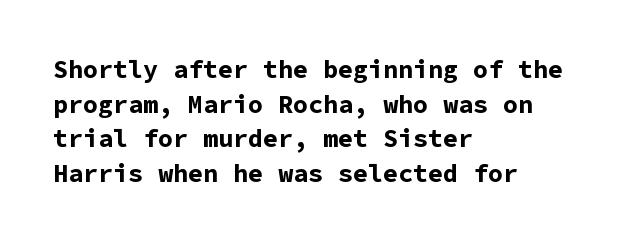
The type sits square on the baseline with zero lean. Summary of weight: heavy, a full bold. Rule under the text: the space is simply empty. Is the letter spacing exaggerated? No — it looks like the ordinary default.
